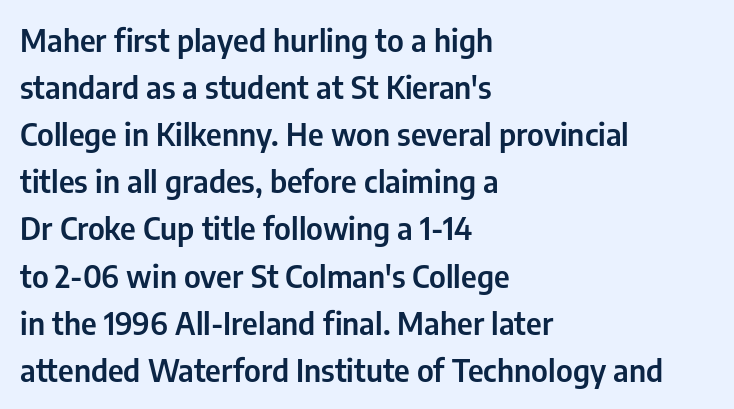
Q: Is the text italic (slanted)? A: No, it is upright.
Q: Is the typeface a serif or a sans-serif typeface? A: Sans-serif.
Q: Is the text underlined? A: No.
Q: How is the paragraph aligned? A: Left-aligned.
Q: Is the spacing between letters normal or unusually wide? A: Normal.
Q: Is the spacing between lines tight, normal or loose? A: Normal.
Q: Width (condensed, normal, or wide)? A: Condensed.
Q: Stroke contrast? A: Low.
Q: x-height? A: Medium.
Q: Monospaced? A: No.
